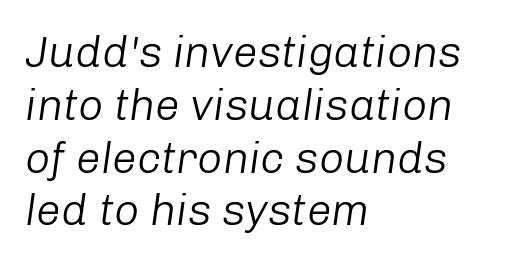
The image shows 44 px light type, italic (leaning right); set left-aligned, line spacing 1.2x, normal letter spacing, not underlined; low stroke contrast and a medium x-height.
